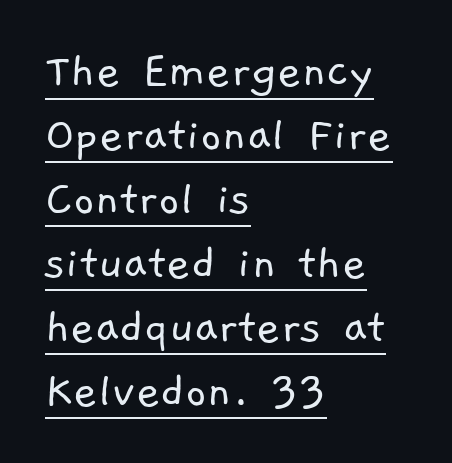
The image shows 52 px light sans-serif type; set left-aligned, line spacing 1.23x, normal letter spacing, underlined; low stroke contrast and a medium x-height.
